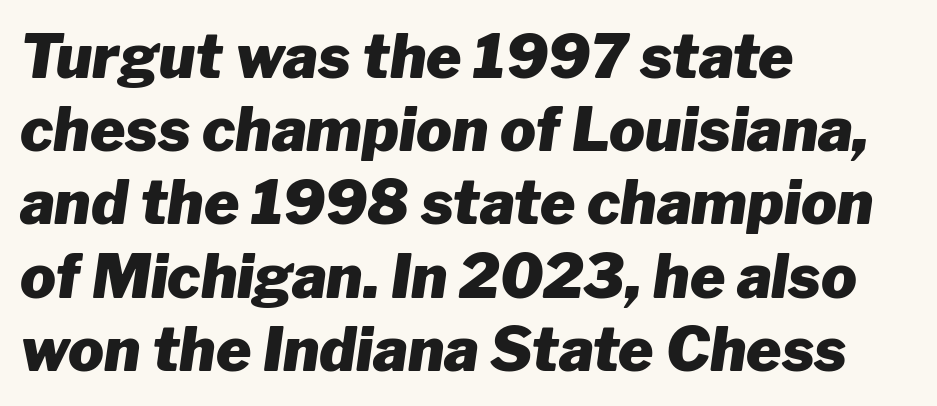
Q: Is the text bold? A: Yes.
Q: Is the text italic (slanted)? A: Yes, it leans right by about 8 degrees.
Q: Is the text underlined? A: No.
Q: How is the paragraph aligned? A: Left-aligned.
Q: Is the spacing between letters normal or unusually wide? A: Normal.
Q: Width (condensed, normal, or wide)? A: Normal.
Q: Stroke contrast? A: Low.
Q: x-height? A: Medium.
Q: Monospaced? A: No.
